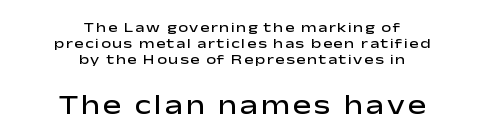
Q: Is the text bold? A: Semi-bold.
Q: Is the text italic (slanted)? A: No, it is upright.
Q: Is the text underlined? A: No.
Q: How is the paragraph aligned? A: Centered.
Q: Is the spacing between lines tight, normal or loose? A: Tight.
Q: Which block of text is set in a larger size, the first (top) or the second (bottom)? A: The second (bottom) one.
